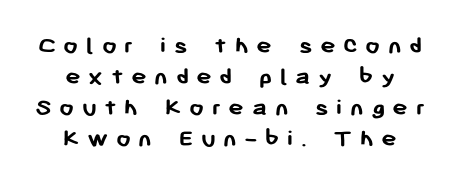
The image shows 26 px bold type, upright; set centered, line spacing 1.19x, unusually wide letter spacing (+0.29 em), not underlined.
